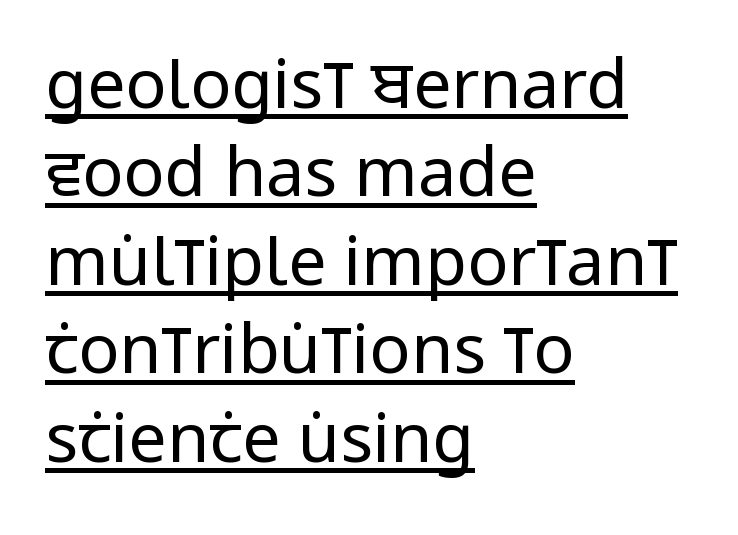
{"serif": "no", "italic": "no", "bold": "no", "weight": "regular", "width": "condensed", "stroke_contrast": "low", "x_height": "large", "monospaced": "no", "underline": "yes", "align": "left", "line_spacing": "normal", "line_spacing_ratio": 1.3, "letter_spacing": "normal", "letter_spacing_em": 0.0, "glyph_px": 68}
